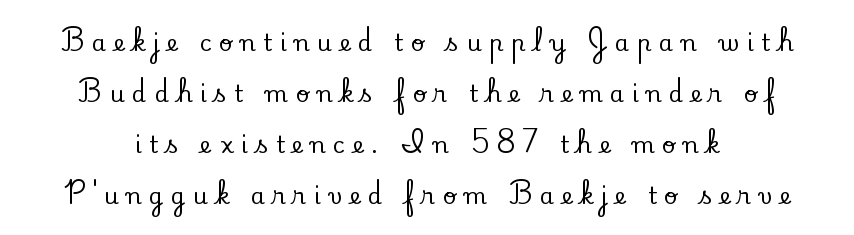
Q: Is the text italic (slanted)? A: No, it is upright.
Q: Is the text underlined? A: No.
Q: How is the paragraph aligned? A: Centered.
Q: Is the spacing between letters normal or unusually wide? A: Unusually wide.
Q: Is the spacing between lines tight, normal or loose? A: Loose.
